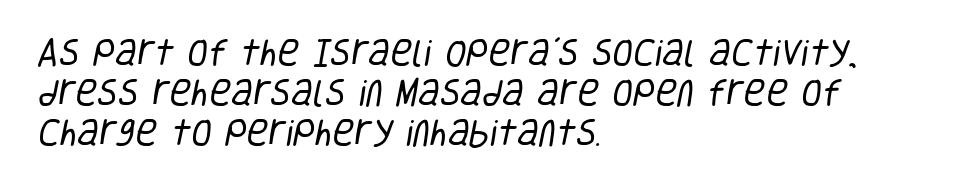
{"serif": "no", "bold": "no", "weight": "regular", "width": "condensed", "stroke_contrast": "low", "x_height": "large", "monospaced": "no", "underline": "no", "align": "left", "line_spacing": "normal", "line_spacing_ratio": 1.33, "letter_spacing": "normal", "letter_spacing_em": 0.0, "glyph_px": 30}
